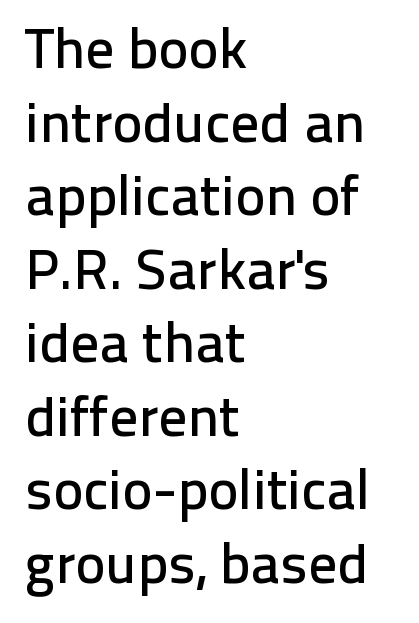
The image shows 57 px sans-serif type, upright; set left-aligned, normal line spacing (1.29x), normal letter spacing, not underlined; low stroke contrast and a medium x-height.
